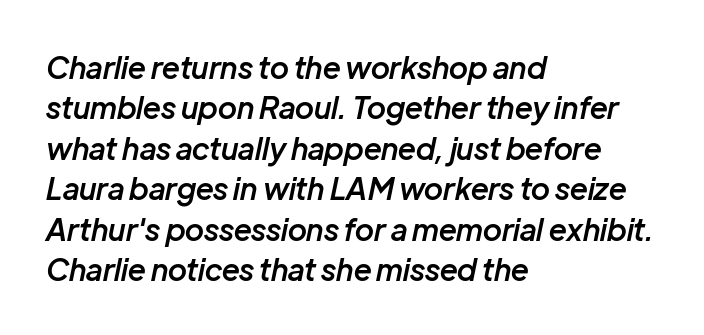
{"italic": "yes", "lean": "right", "slant_degrees": 12, "bold": "semi", "weight": "semibold", "width": "normal", "stroke_contrast": "low", "x_height": "medium", "monospaced": "no", "underline": "no", "align": "left", "line_spacing": "normal", "line_spacing_ratio": 1.35, "letter_spacing": "normal", "letter_spacing_em": 0.0, "glyph_px": 30}
